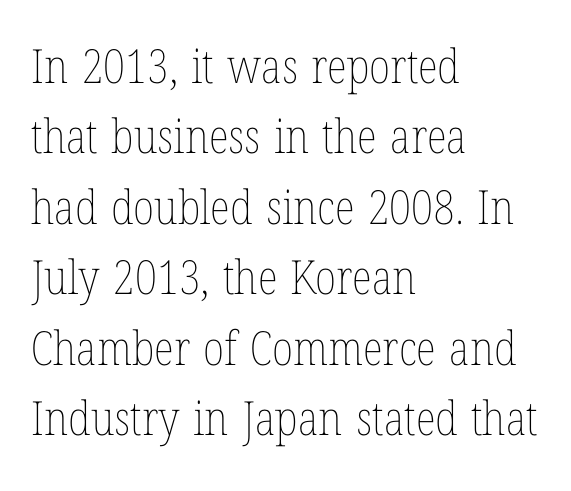
Q: Is the text bold? A: No.
Q: Is the text italic (slanted)? A: No, it is upright.
Q: Is the text underlined? A: No.
Q: How is the paragraph aligned? A: Left-aligned.
Q: Is the spacing between letters normal or unusually wide? A: Normal.
Q: Is the spacing between lines tight, normal or loose? A: Normal.
Q: Width (condensed, normal, or wide)? A: Condensed.
Q: Stroke contrast? A: Low.
Q: x-height? A: Medium.
Q: Monospaced? A: No.
